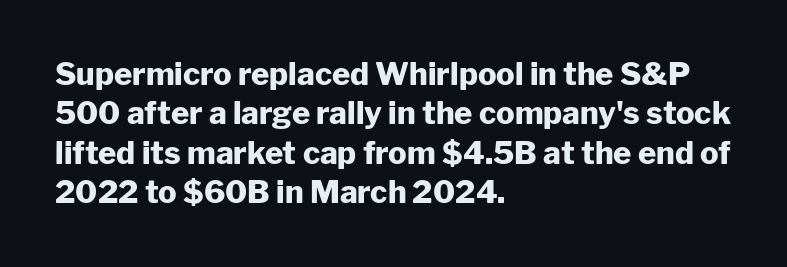
Characters remain perfectly vertical along every line. What stands out about the letter spacing? Nothing — it is the standard amount. Leftover space on each line is placed entirely after the last word. The string is rendered with underlining switched off. Typographically, this falls in the sans-serif category. The rows are spaced the way most documents space them.
